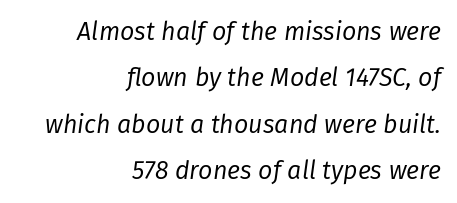
What stands out about the letter spacing? Nothing — it is the standard amount. Yep, that's italic — everything's leaning. The text block is weighted toward the right margin, trailing off unevenly leftward. The words here are not underlined.
